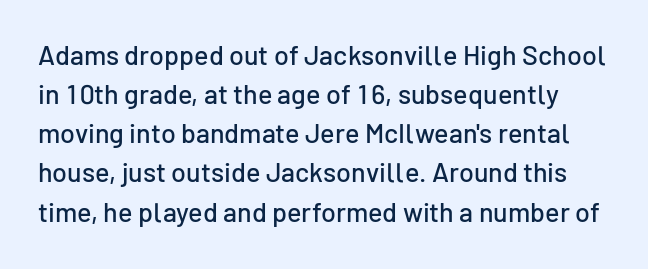
Q: Is the text italic (slanted)? A: No, it is upright.
Q: Is the text underlined? A: No.
Q: Is the spacing between letters normal or unusually wide? A: Normal.
Q: Is the spacing between lines tight, normal or loose? A: Normal.
